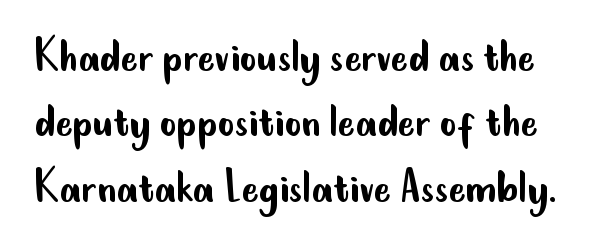
{"serif": "no", "italic": "no", "bold": "no", "weight": "regular", "width": "condensed", "stroke_contrast": "low", "x_height": "small", "monospaced": "no", "underline": "no", "line_spacing": "normal", "line_spacing_ratio": 1.28, "letter_spacing": "normal", "letter_spacing_em": 0.0, "glyph_px": 51}
